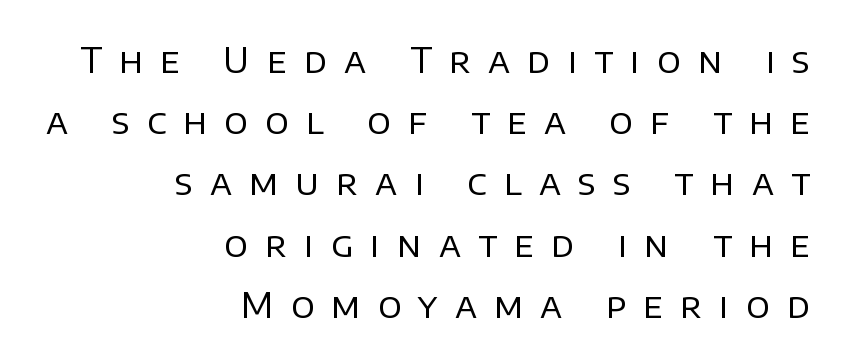
Which margin do the lines hug? The right one — the left edge is uneven. The weight would be labelled regular, book, light, or lighter still. How are the letters spaced? Widely, with obvious added tracking. Varying glyph widths throughout — classic text-font behaviour.
